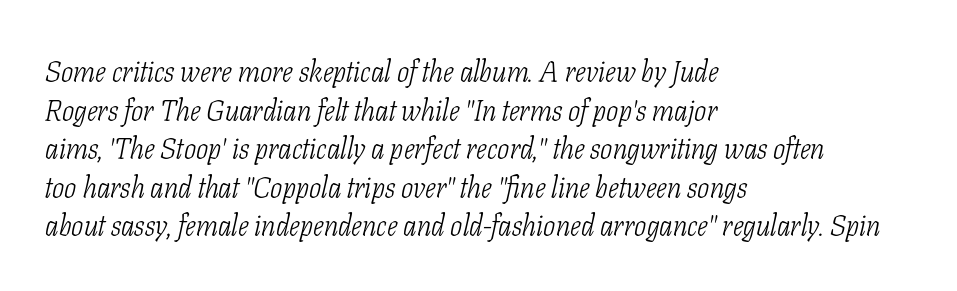
Q: Is the text bold? A: No.
Q: Is the text italic (slanted)? A: Yes, it leans right by about 11 degrees.
Q: Is the typeface a serif or a sans-serif typeface? A: Serif.
Q: Is the text underlined? A: No.
Q: How is the paragraph aligned? A: Left-aligned.
Q: Is the spacing between letters normal or unusually wide? A: Normal.
Q: Is the spacing between lines tight, normal or loose? A: Normal.
Q: Width (condensed, normal, or wide)? A: Condensed.
Q: Stroke contrast? A: Low.
Q: x-height? A: Medium.
Q: Monospaced? A: No.
